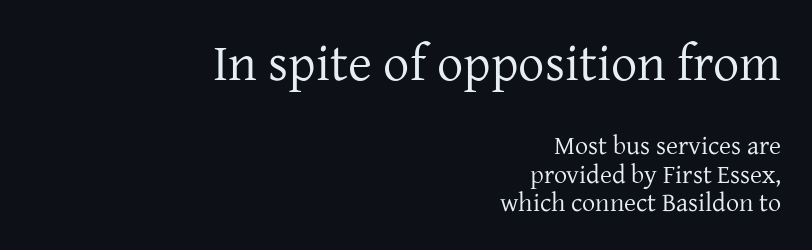
The lettering stays uniformly vertical, giving the passage a roman look. Beneath every word, the page is bare. Caption: upper text group enlarged, lower text group reduced. Honestly, the letter spacing is just normal — you wouldn't notice it. The compositor pushed each line to the right boundary. Stroke terminals: seriffed.
